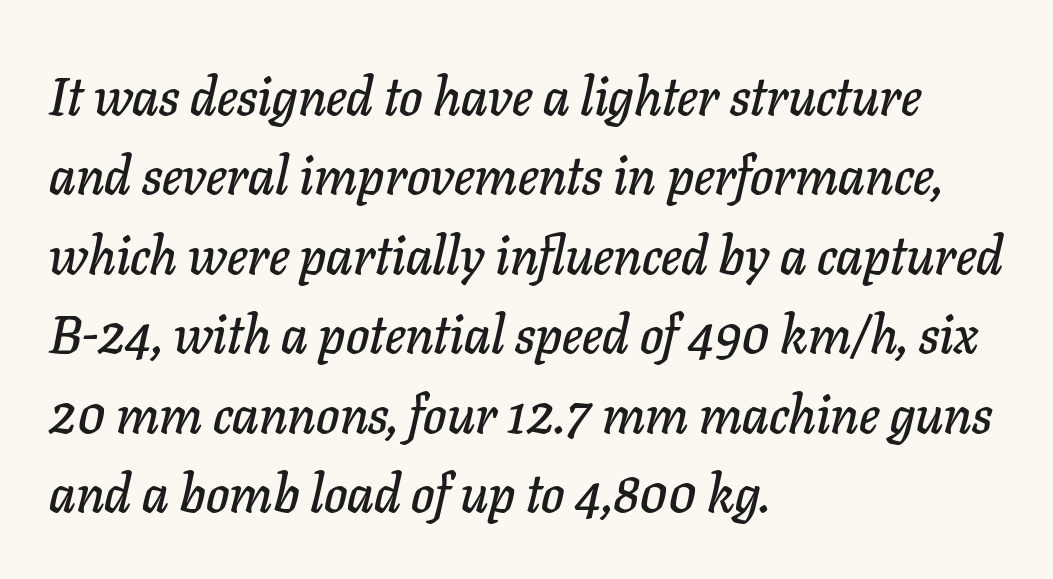
Q: Is the text italic (slanted)? A: Yes, it leans right by about 11 degrees.
Q: Is the text underlined? A: No.
Q: How is the paragraph aligned? A: Left-aligned.
Q: Is the spacing between letters normal or unusually wide? A: Normal.
Q: Is the spacing between lines tight, normal or loose? A: Normal.
Q: Width (condensed, normal, or wide)? A: Normal.
Q: Stroke contrast? A: Low.
Q: x-height? A: Medium.
Q: Monospaced? A: No.
